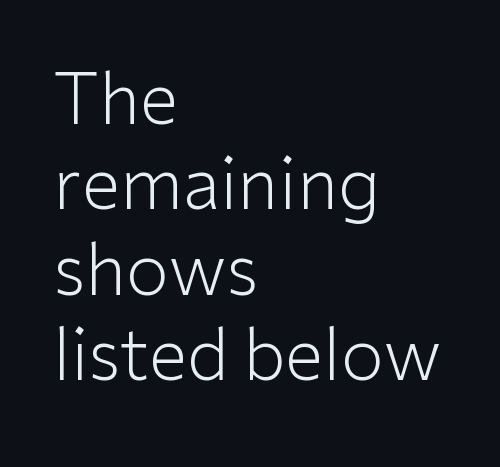
{"serif": "no", "italic": "no", "bold": "no", "weight": "light", "width": "normal", "stroke_contrast": "low", "x_height": "medium", "monospaced": "no", "underline": "no", "align": "left", "line_spacing_ratio": 1.22, "letter_spacing": "normal", "letter_spacing_em": 0.0, "glyph_px": 70}
